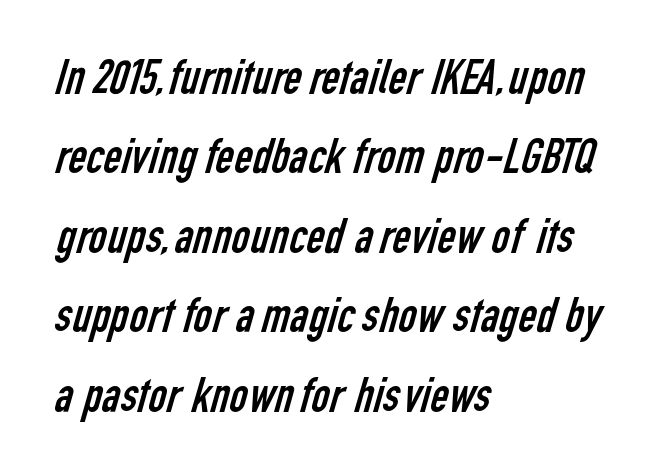
Rows of type keep a routine distance in the vertical direction. The designer went with a sans here, leaving each stem footless. Is the block centered? No — it sits flush against the left margin. The zone under the glyphs is completely vacant. Vertical stems look standard width or narrower in stroke. Varying glyph widths throughout — classic text-font behaviour.
